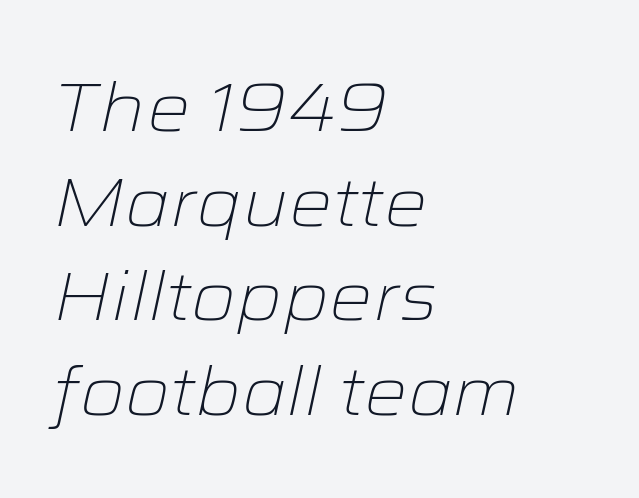
The rendering uses natural spacing where letterforms have individual widths. Each word holds together tightly as a unit, with standard inter-letter gaps. Counters stay open thanks to moderate or lighter strokes. Every row of glyphs begins at an identical x-position on the left. Looking at the ascenders, they clearly lean.
